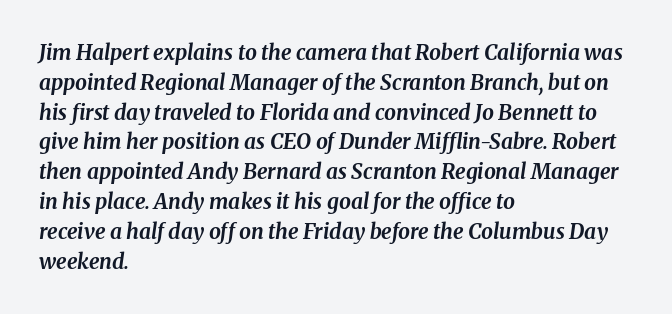
Q: Is the text bold? A: Yes.
Q: Is the text italic (slanted)? A: Yes, it leans right by about 8 degrees.
Q: Is the text underlined? A: No.
Q: How is the paragraph aligned? A: Left-aligned.
Q: Is the spacing between letters normal or unusually wide? A: Normal.
Q: Is the spacing between lines tight, normal or loose? A: Normal.
